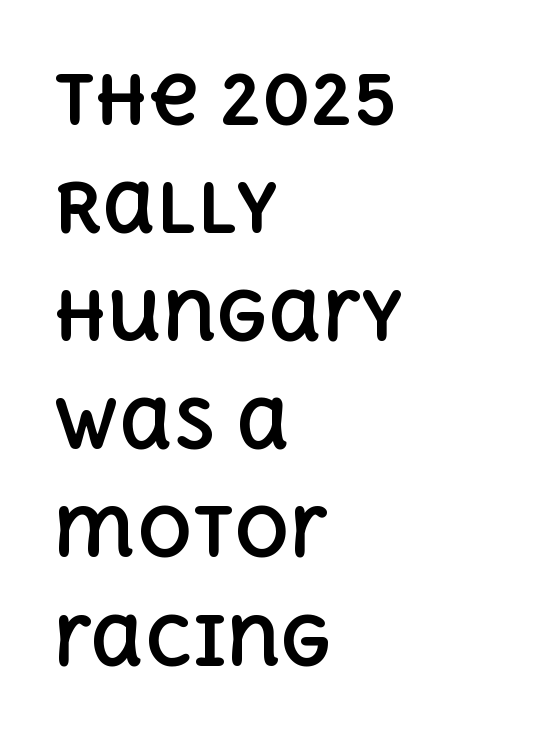
Words float on clear page, feet unadorned. Varying glyph widths throughout — classic text-font behaviour. Typeset ragged right — the left edge is the straight one. Normally led — the rows are evenly, conventionally spaced.
